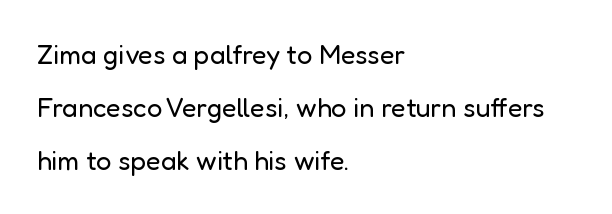
How are the letters spaced? Ordinarily, with no added tracking. Does the leading feel generous? Absolutely, it's lavish. Clear beneath every line of the passage. The paragraph shown leans on its left margin.
